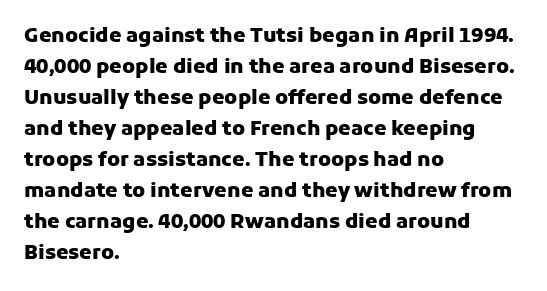
The image shows 20 px bold type, upright; set left-aligned, normal line spacing (1.55x), normal letter spacing, not underlined.
